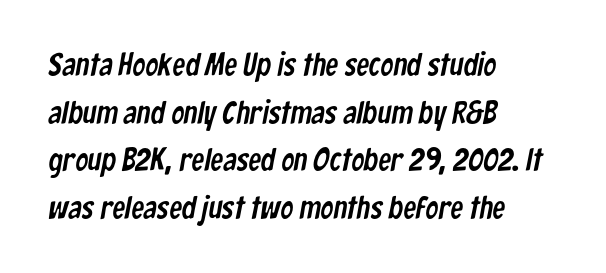
Q: Is the typeface a serif or a sans-serif typeface? A: Sans-serif.
Q: Is the text underlined? A: No.
Q: How is the paragraph aligned? A: Left-aligned.
Q: Is the spacing between letters normal or unusually wide? A: Normal.
Q: Is the spacing between lines tight, normal or loose? A: Normal.
Q: Width (condensed, normal, or wide)? A: Condensed.
Q: Stroke contrast? A: Low.
Q: x-height? A: Medium.
Q: Monospaced? A: No.
